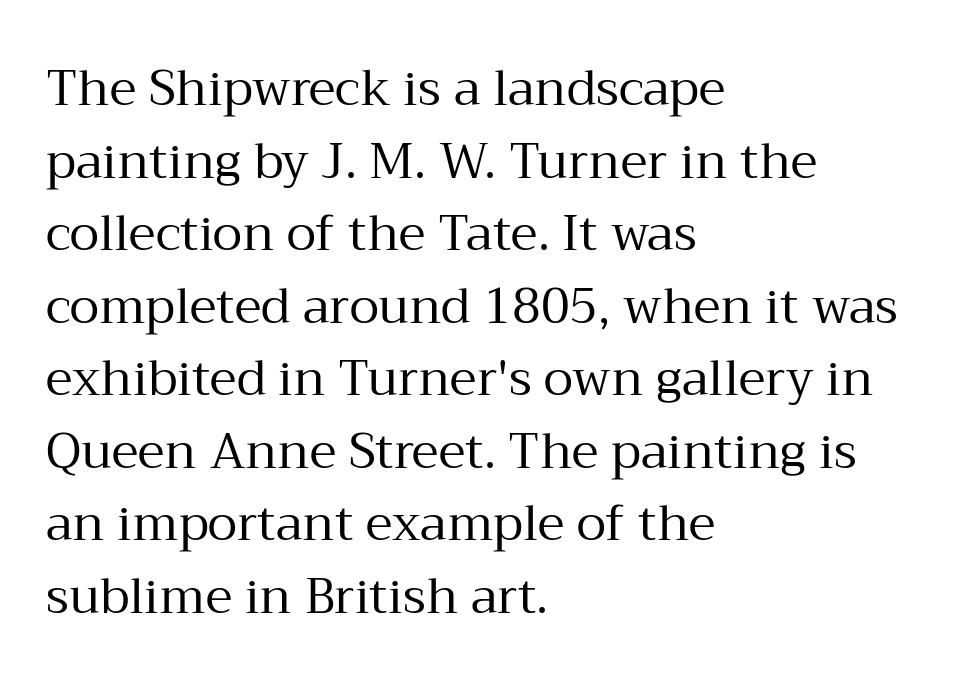
Q: Is the text bold? A: No.
Q: Is the text italic (slanted)? A: No, it is upright.
Q: Is the typeface a serif or a sans-serif typeface? A: Serif.
Q: Is the text underlined? A: No.
Q: How is the paragraph aligned? A: Left-aligned.
Q: Is the spacing between letters normal or unusually wide? A: Normal.
Q: Is the spacing between lines tight, normal or loose? A: Normal.
Q: Width (condensed, normal, or wide)? A: Normal.
Q: Stroke contrast? A: Medium.
Q: x-height? A: Medium.
Q: Monospaced? A: No.
